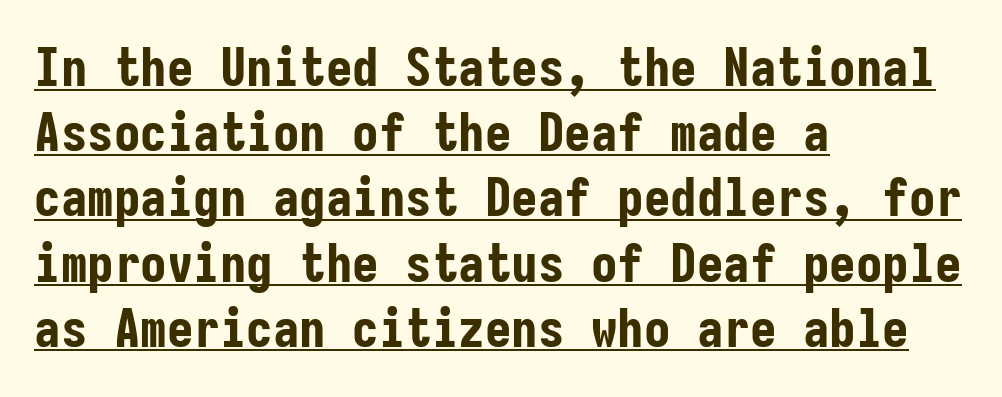
The image shows 53 px bold, condensed sans-serif type, upright, monospaced; set left-aligned, line spacing 1.23x, normal letter spacing, underlined; low stroke contrast and a medium x-height.
